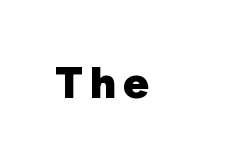
Q: Is the text bold? A: Yes.
Q: Is the text italic (slanted)? A: No, it is upright.
Q: Is the typeface a serif or a sans-serif typeface? A: Sans-serif.
Q: Is the text underlined? A: No.
Q: Width (condensed, normal, or wide)? A: Normal.
Q: Stroke contrast? A: Low.
Q: x-height? A: Medium.
Q: Monospaced? A: No.
